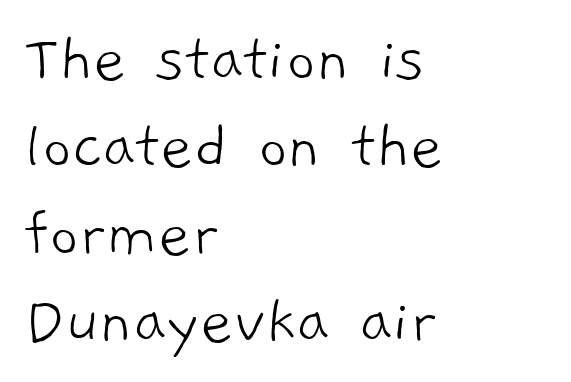
{"serif": "no", "bold": "no", "weight": "light", "width": "normal", "stroke_contrast": "low", "x_height": "medium", "monospaced": "no", "underline": "no", "align": "left", "line_spacing_ratio": 1.23, "letter_spacing": "normal", "letter_spacing_em": 0.0, "glyph_px": 71}
